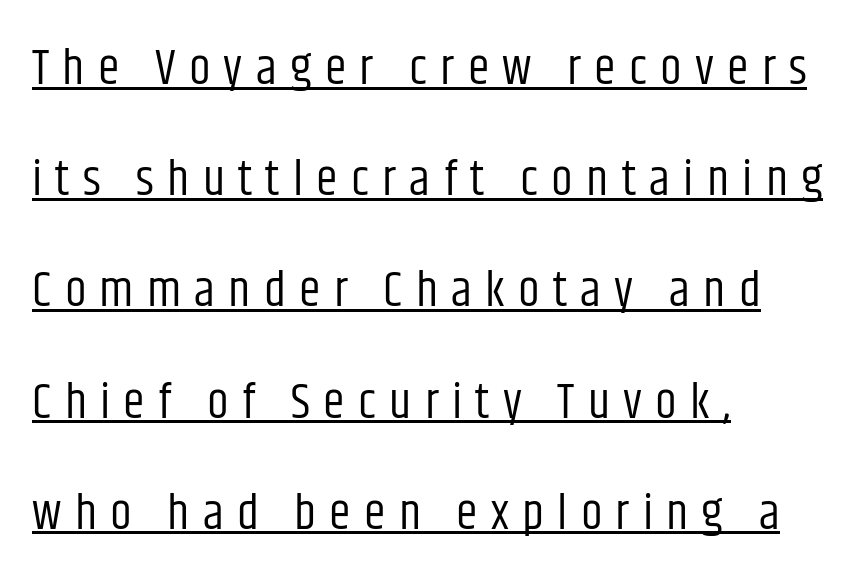
The image shows 49 px regular-weight, condensed sans-serif type, upright; set left-aligned, loose line spacing (2.27x), unusually wide letter spacing (+0.27 em), underlined; low stroke contrast and a large x-height.
